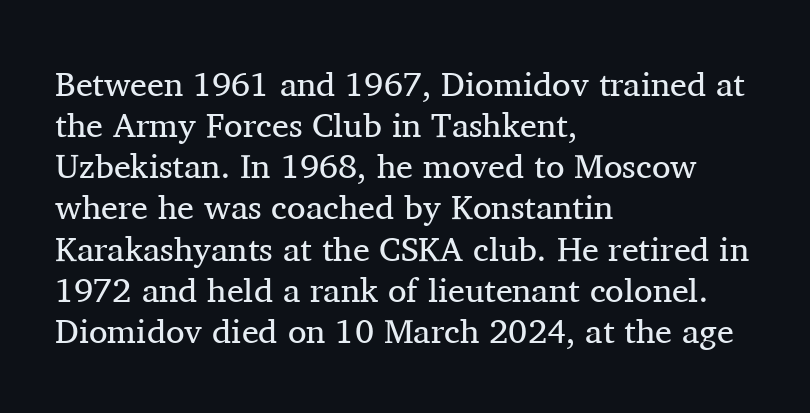
This sample uses a serif face. Which margin do the lines hug? The left one — the right edge is uneven. You could not count columns in this text — the font is proportionally spaced. Default kerning and tracking; the words read as compact shapes.
